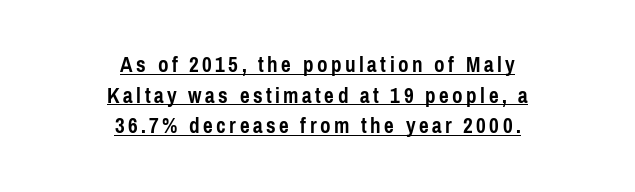
The image shows 23 px bold type, upright; set centered, normal line spacing (1.33x), underlined.
